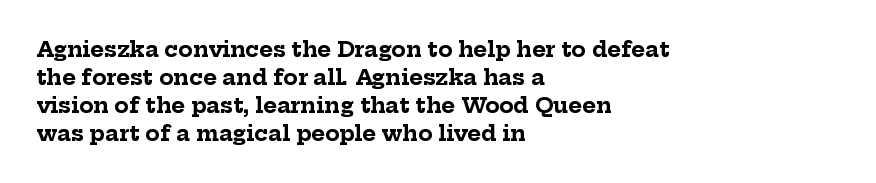
{"italic": "no", "bold": "yes", "underline": "no", "align": "left", "line_spacing": "normal", "line_spacing_ratio": 1.33, "letter_spacing": "normal", "letter_spacing_em": 0.0, "glyph_px": 21}
